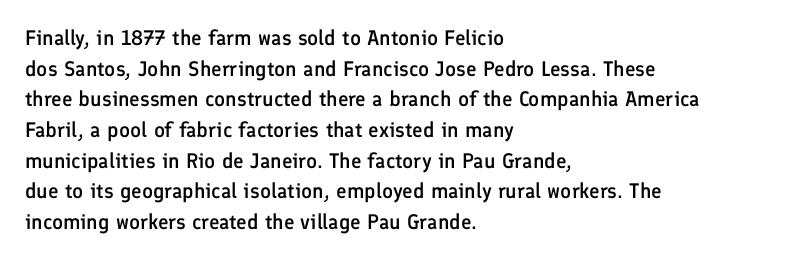
Q: Is the text bold? A: Semi-bold.
Q: Is the text italic (slanted)? A: No, it is upright.
Q: Is the text underlined? A: No.
Q: How is the paragraph aligned? A: Left-aligned.
Q: Is the spacing between letters normal or unusually wide? A: Normal.
Q: Is the spacing between lines tight, normal or loose? A: Normal.
